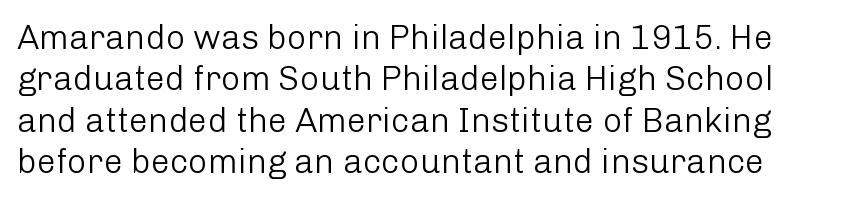
{"serif": "no", "italic": "no", "bold": "no", "weight": "light", "width": "normal", "stroke_contrast": "low", "x_height": "medium", "monospaced": "no", "underline": "no", "line_spacing_ratio": 1.22, "letter_spacing": "normal", "letter_spacing_em": 0.0, "glyph_px": 34}
